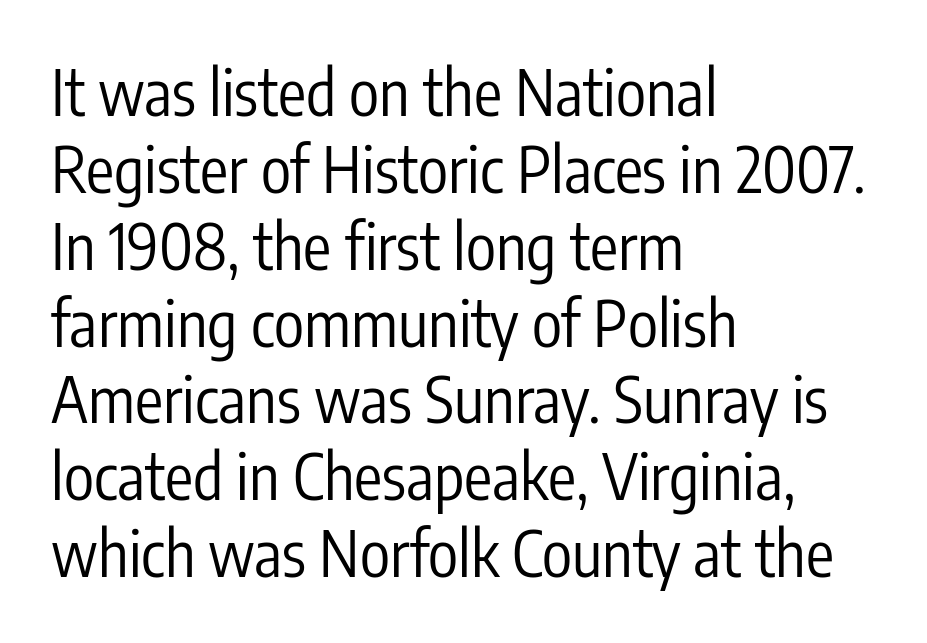
Q: Is the text bold? A: No.
Q: Is the text italic (slanted)? A: No, it is upright.
Q: Is the typeface a serif or a sans-serif typeface? A: Sans-serif.
Q: Is the text underlined? A: No.
Q: How is the paragraph aligned? A: Left-aligned.
Q: Is the spacing between letters normal or unusually wide? A: Normal.
Q: Width (condensed, normal, or wide)? A: Condensed.
Q: Stroke contrast? A: Low.
Q: x-height? A: Medium.
Q: Monospaced? A: No.
